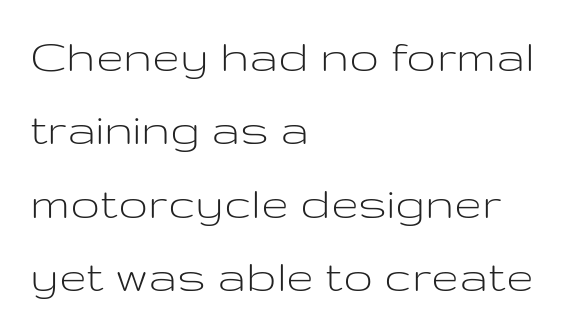
Q: Is the text bold? A: No.
Q: Is the text italic (slanted)? A: No, it is upright.
Q: Is the typeface a serif or a sans-serif typeface? A: Sans-serif.
Q: Is the text underlined? A: No.
Q: How is the paragraph aligned? A: Left-aligned.
Q: Is the spacing between letters normal or unusually wide? A: Normal.
Q: Is the spacing between lines tight, normal or loose? A: Normal.
Q: Width (condensed, normal, or wide)? A: Wide.
Q: Stroke contrast? A: Low.
Q: x-height? A: Medium.
Q: Monospaced? A: No.
